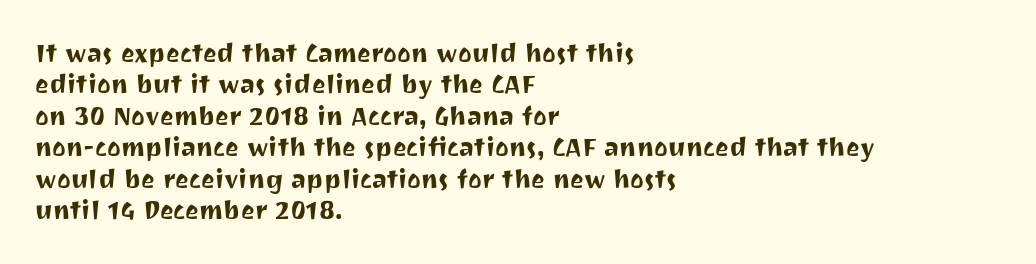
Tracking value appears to be zero — textbook default spacing. Rendered with straight, roman letterforms. Short and long lines alike share a common starting point at left. A bare baseline throughout the passage.
